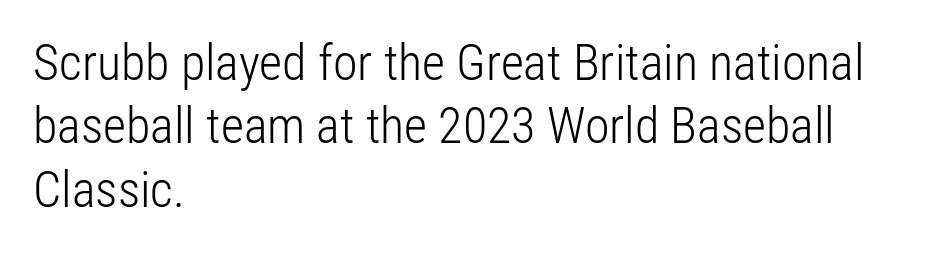
{"serif": "no", "italic": "no", "bold": "no", "weight": "light", "width": "condensed", "stroke_contrast": "low", "x_height": "medium", "monospaced": "no", "underline": "no", "align": "left", "line_spacing": "normal", "line_spacing_ratio": 1.27, "letter_spacing": "normal", "letter_spacing_em": 0.0, "glyph_px": 50}
